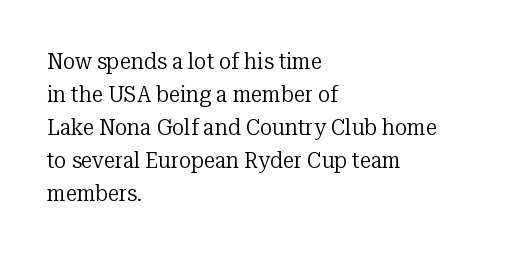
Q: Is the text bold? A: No.
Q: Is the text italic (slanted)? A: No, it is upright.
Q: Is the text underlined? A: No.
Q: How is the paragraph aligned? A: Left-aligned.
Q: Is the spacing between letters normal or unusually wide? A: Normal.
Q: Is the spacing between lines tight, normal or loose? A: Normal.
